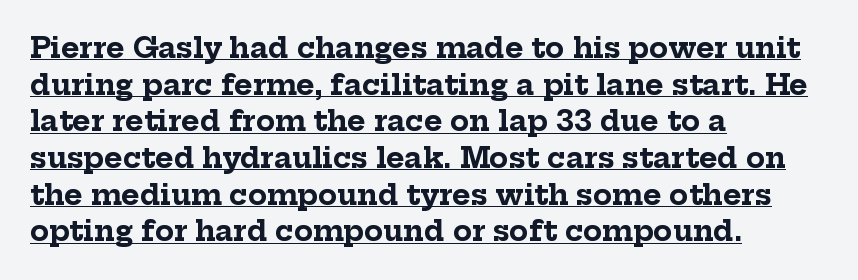
{"serif": "yes", "italic": "no", "bold": "yes", "weight": "bold", "width": "normal", "stroke_contrast": "low", "x_height": "medium", "monospaced": "no", "underline": "yes", "align": "left", "line_spacing": "normal", "line_spacing_ratio": 1.31, "letter_spacing": "normal", "letter_spacing_em": 0.0, "glyph_px": 28}
